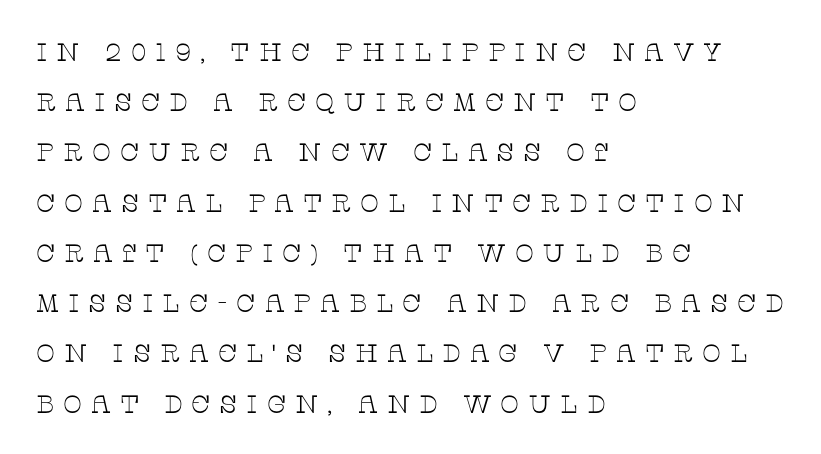
{"italic": "no", "bold": "no", "underline": "no", "align": "left", "line_spacing": "loose", "line_spacing_ratio": 2.01, "letter_spacing": "wide", "letter_spacing_em": 0.35, "glyph_px": 25}
